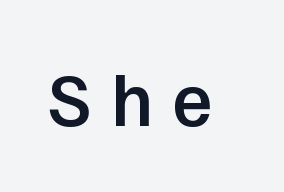
Looks like regular typesetting: each glyph gets only the width it needs. The tracking reads as deliberately expanded to a designer's eye. Is the type bold? Partly — it's a semibold, heavier than regular but not fully bold. Check the space under the baseline: it is left empty. The rendering shows plain stroke endings on the letterforms — a sans-serif design.
